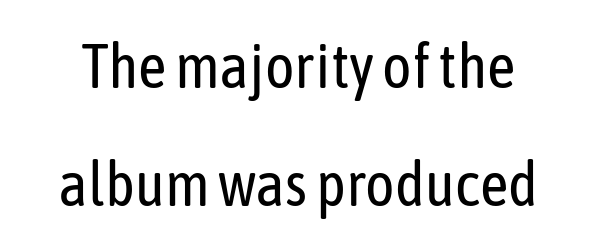
The image shows 62 px regular-weight, condensed sans-serif type, upright; set loose line spacing (1.9x), normal letter spacing, not underlined; low stroke contrast and a medium x-height.
